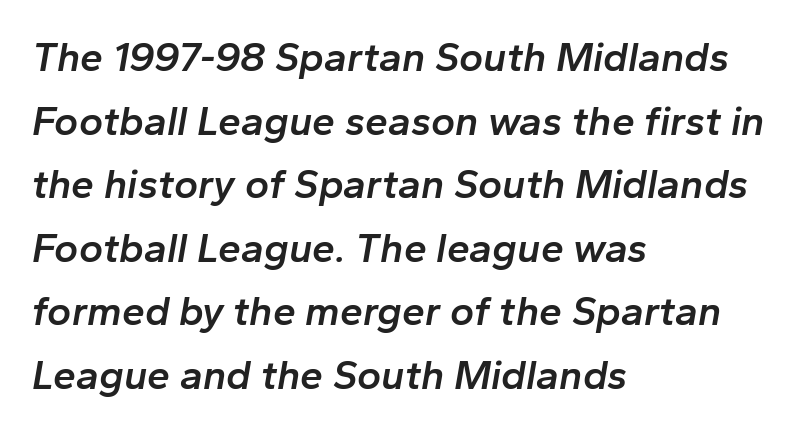
Notice how the stems are inclined rather than vertical — that's the hallmark of italics. Its strokes are somewhat broadened, the hallmark of semibold type. The paragraph has a hard left edge and a soft right edge. Descender tails drop into unmarked territory. Compared with typical body copy, the letter spacing here is the same.
